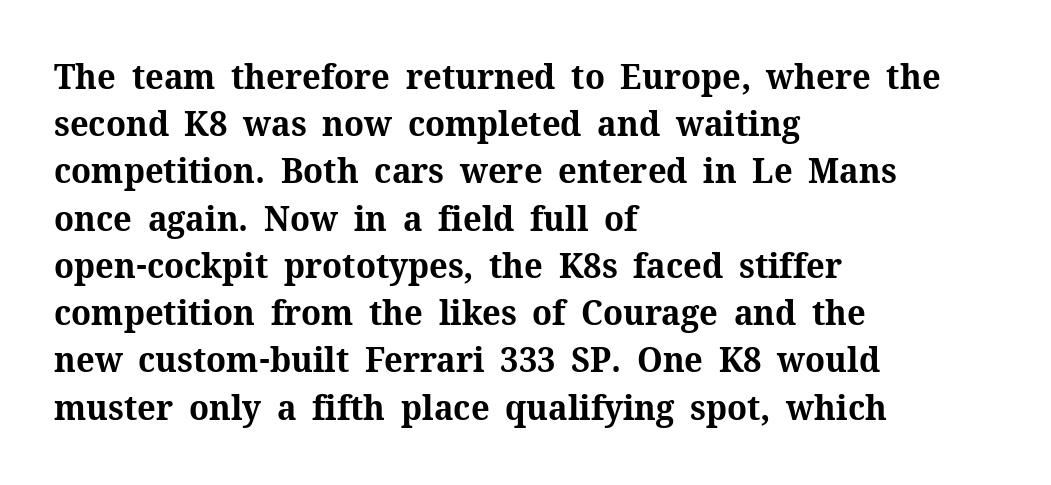
Compared with typical paragraphs, the rows here are spaced about the same. Words appear dense and cohesive because spacing is normal. Anything drawn beneath the words? Only blank space. This rendering employs a face with finishing strokes, i.e., a serif.
